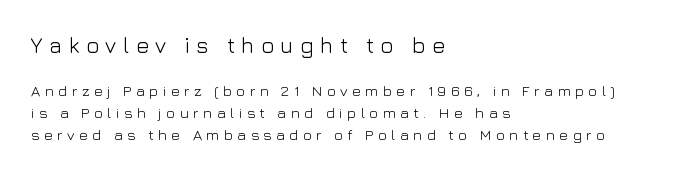
The image shows 22 px text type, upright; set left-aligned, normal line spacing (1.46x), unusually wide letter spacing (+0.29 em), not underlined; the first (top) block is 1.47x larger.
